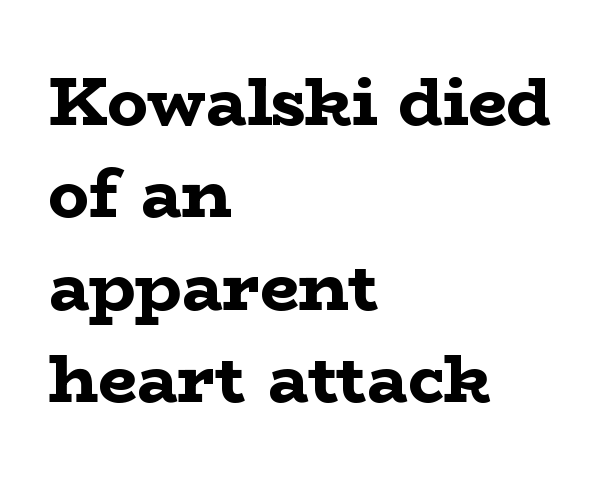
Q: Is the text bold? A: Yes.
Q: Is the text italic (slanted)? A: No, it is upright.
Q: Is the typeface a serif or a sans-serif typeface? A: Serif.
Q: Is the text underlined? A: No.
Q: How is the paragraph aligned? A: Left-aligned.
Q: Is the spacing between letters normal or unusually wide? A: Normal.
Q: Is the spacing between lines tight, normal or loose? A: Normal.
Q: Width (condensed, normal, or wide)? A: Wide.
Q: Stroke contrast? A: Low.
Q: x-height? A: Medium.
Q: Monospaced? A: No.
